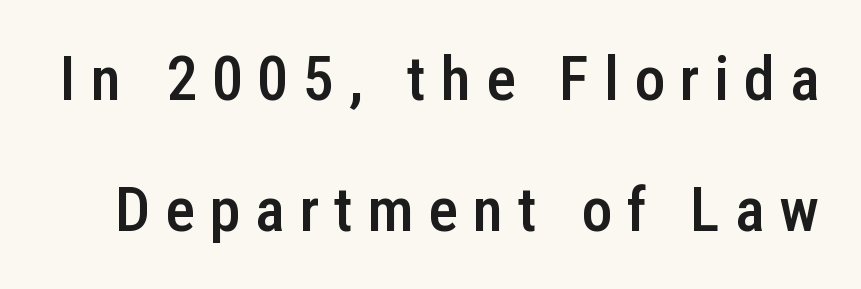
Q: Is the text bold? A: Semi-bold.
Q: Is the text italic (slanted)? A: No, it is upright.
Q: Is the typeface a serif or a sans-serif typeface? A: Sans-serif.
Q: Is the text underlined? A: No.
Q: Is the spacing between letters normal or unusually wide? A: Unusually wide.
Q: Is the spacing between lines tight, normal or loose? A: Loose.
Q: Width (condensed, normal, or wide)? A: Condensed.
Q: Stroke contrast? A: Low.
Q: x-height? A: Medium.
Q: Monospaced? A: No.
